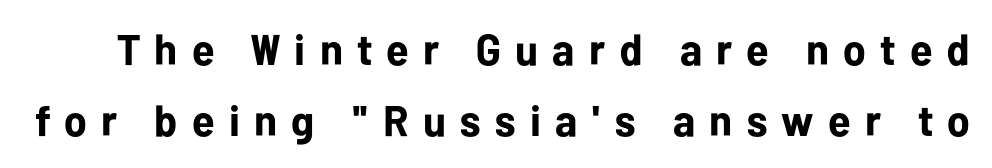
{"serif": "no", "italic": "no", "bold": "yes", "weight": "bold", "width": "normal", "stroke_contrast": "low", "x_height": "medium", "monospaced": "no", "underline": "no", "line_spacing": "normal", "line_spacing_ratio": 1.66, "letter_spacing": "wide", "letter_spacing_em": 0.33, "glyph_px": 43}
